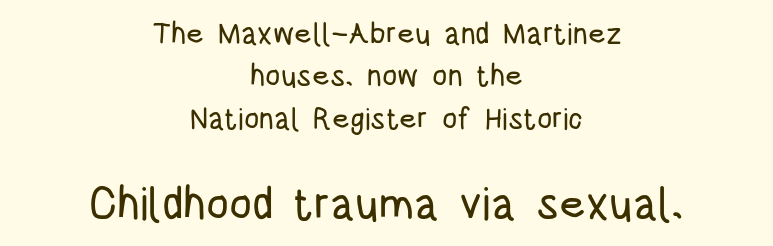
The image shows 45 px condensed sans-serif type, upright; set centered, normal line spacing (1.41x), normal letter spacing, not underlined; the second (bottom) block is 1.5x larger; low stroke contrast and a large x-height.
